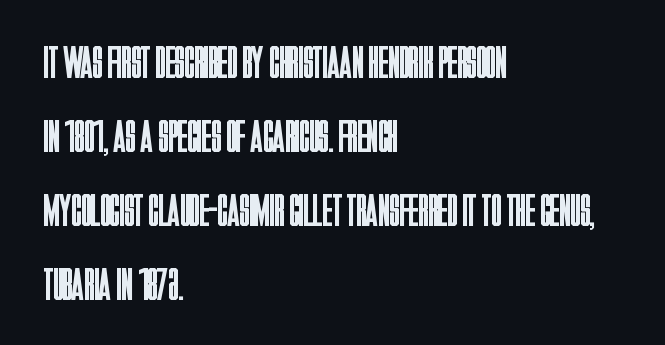
Ink coverage per letter is moderate at most. Students, note that the glyphs here touch the page at normal intervals. Letters rest on an invisible, unmarked baseline. Unlike a traditional serif, this face leaves its strokes unadorned. The specimen reads as upright at a glance. The passage shown is typed in a proportional face where columns would drift.
